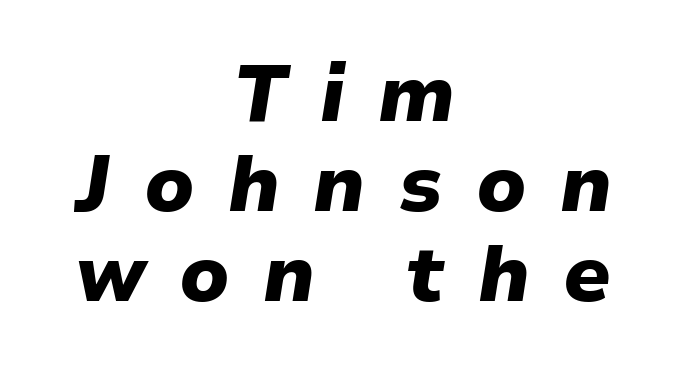
Clear beneath every line of the passage. Rendered with sloped, italic letterforms. Where is the straight margin? There isn't one; the lines are centered. In terms of letterspacing, this is a distinctly airy, spread setting.
